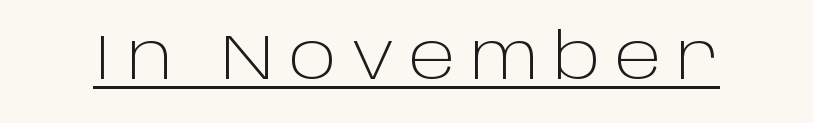
The passage shown is underscored from start to finish. You could not count columns in this text — the font is proportionally spaced. No italicization has been applied; the sample stays upright. This sample uses a sans-serif face. The line texture is sparse and dotted thanks to wide tracking. Each stroke keeps to a modest, everyday thickness or less.
